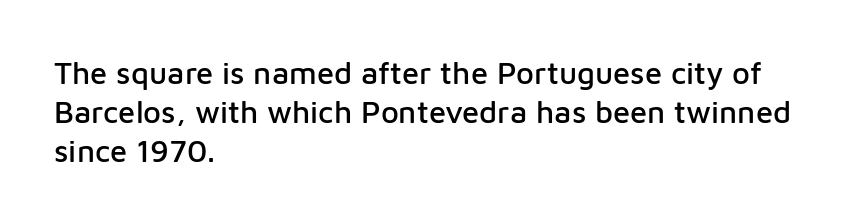
Which margin do the lines hug? The left one — the right edge is uneven. These lines are rendered in a variable-pitch font. Baseline-to-baseline distance is the conventional proportion of letter height. The passage shown is typeset with a sans-serif family. Posture: vertical.
